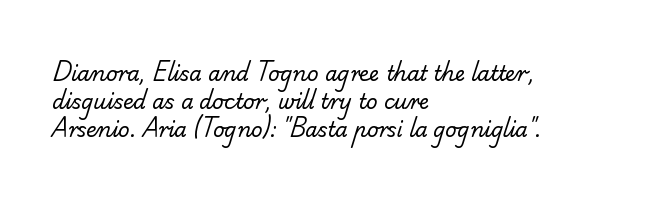
Q: Is the text bold? A: No.
Q: Is the text underlined? A: No.
Q: How is the paragraph aligned? A: Left-aligned.
Q: Is the spacing between letters normal or unusually wide? A: Normal.
Q: Is the spacing between lines tight, normal or loose? A: Normal.
